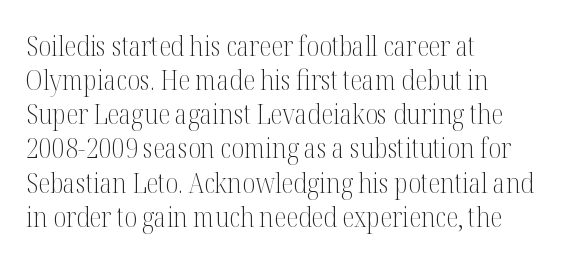
Compared with typical body copy, the letter spacing here is the same. The glyphs are unaccompanied by any horizontal stroke below them. Looks like regular typesetting: each glyph gets only the width it needs. A classic flush-left, rag-right setting is used for this passage. This sample uses a serif face. These glyphs show unthickened strokes, regular width or finer.
